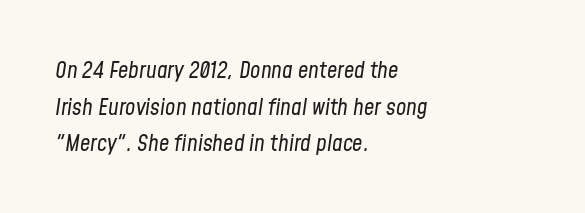
The image shows 23 px text type, italic (leaning right); set left-aligned, normal line spacing (1.59x), normal letter spacing, not underlined.
